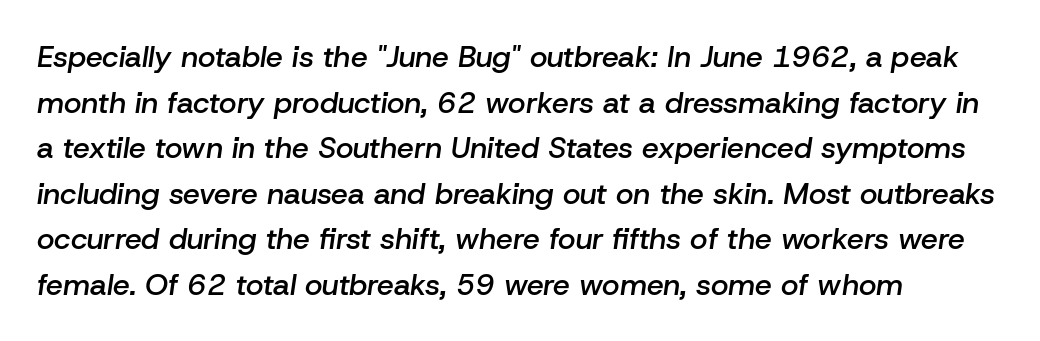
The image shows 30 px semibold type, italic (leaning right); set left-aligned, normal line spacing (1.52x), normal letter spacing, not underlined; low stroke contrast and a medium x-height.
